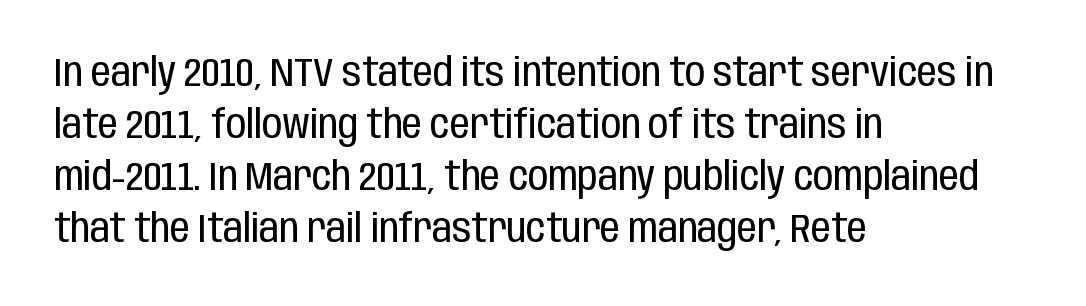
Q: Is the text bold? A: No.
Q: Is the text italic (slanted)? A: No, it is upright.
Q: Is the typeface a serif or a sans-serif typeface? A: Sans-serif.
Q: Is the text underlined? A: No.
Q: How is the paragraph aligned? A: Left-aligned.
Q: Is the spacing between letters normal or unusually wide? A: Normal.
Q: Is the spacing between lines tight, normal or loose? A: Normal.
Q: Width (condensed, normal, or wide)? A: Condensed.
Q: Stroke contrast? A: Low.
Q: x-height? A: Large.
Q: Monospaced? A: No.
